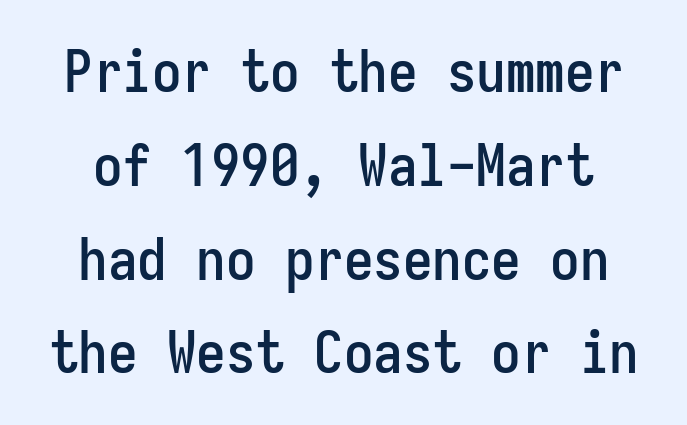
Each new line begins a customary step beneath the previous one. Monospaced: the letters line up in strict vertical columns. Inter-character spacing is left at the font's built-in metrics. Stroke terminals: plain, sans-serif.
